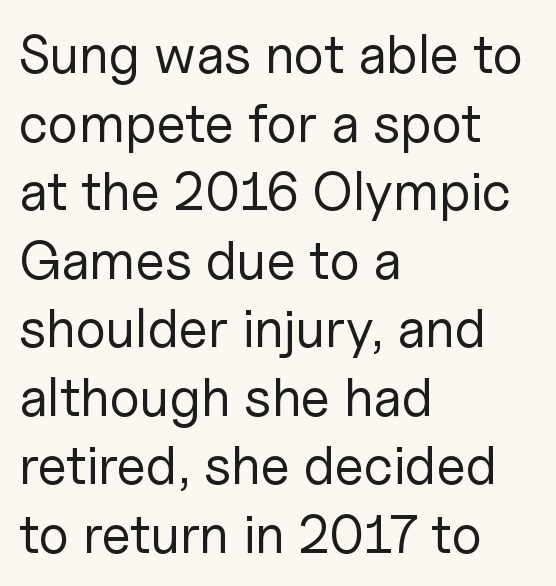
Heaviness? Minimal to ordinary, like unemphasized prose. Designer's note — italics off, roman on. Normally led — the rows are evenly, conventionally spaced. If you drew a ruler down the left edge, every line would touch it.
